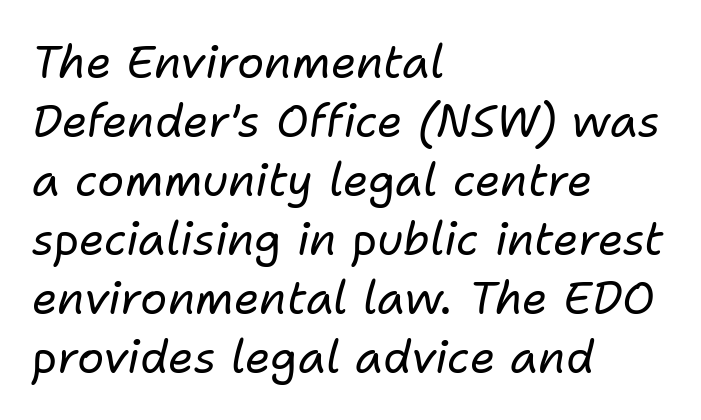
{"italic": "yes", "lean": "right", "slant_degrees": 11, "bold": "no", "weight": "regular", "width": "normal", "stroke_contrast": "low", "x_height": "medium", "monospaced": "no", "underline": "no", "align": "left", "line_spacing": "normal", "line_spacing_ratio": 1.31, "letter_spacing": "normal", "letter_spacing_em": 0.0, "glyph_px": 45}
